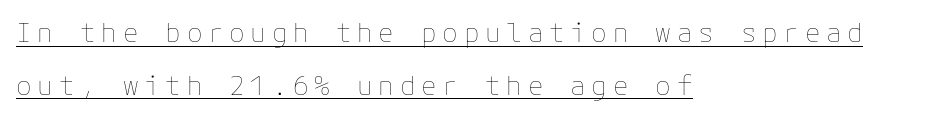
Q: Is the text bold? A: No.
Q: Is the text italic (slanted)? A: No, it is upright.
Q: Is the text underlined? A: Yes.
Q: How is the paragraph aligned? A: Left-aligned.
Q: Is the spacing between letters normal or unusually wide? A: Unusually wide.
Q: Is the spacing between lines tight, normal or loose? A: Loose.
